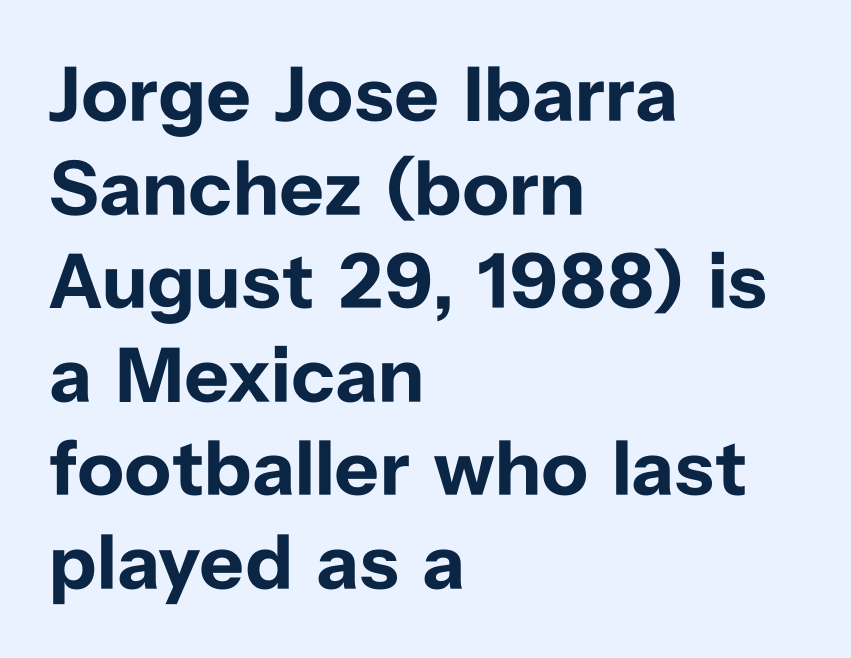
{"serif": "no", "italic": "no", "bold": "yes", "weight": "bold", "width": "normal", "stroke_contrast": "low", "x_height": "medium", "monospaced": "no", "underline": "no", "align": "left", "line_spacing_ratio": 1.2, "letter_spacing": "normal", "letter_spacing_em": 0.0, "glyph_px": 78}
